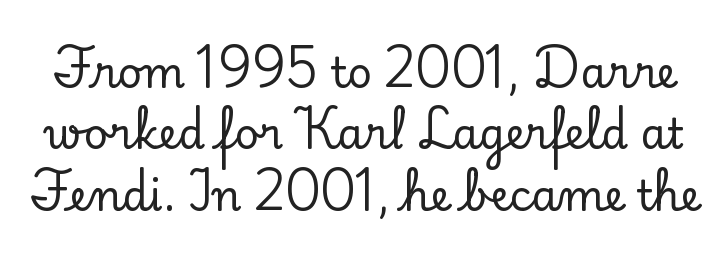
{"serif": "yes", "italic": "no", "width": "normal", "stroke_contrast": "low", "x_height": "small", "monospaced": "no", "underline": "no", "line_spacing": "normal", "line_spacing_ratio": 1.46, "letter_spacing": "normal", "letter_spacing_em": 0.0, "glyph_px": 42}
